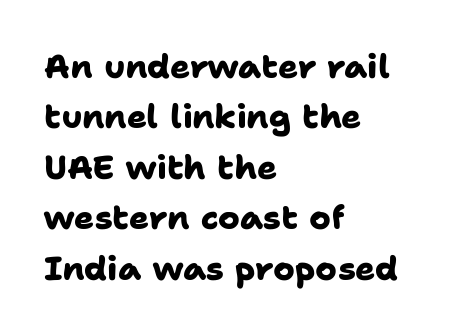
Default kerning and tracking; the words read as compact shapes. Notice how thick the strokes are: this is what a full bold looks like. Descender tails drop into unmarked territory. In terms of letterform style, serifs are entirely absent.
